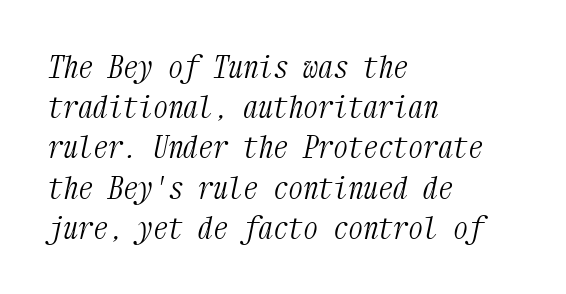
Q: Is the text bold? A: No.
Q: Is the text italic (slanted)? A: Yes, it leans right by about 12 degrees.
Q: Is the typeface a serif or a sans-serif typeface? A: Serif.
Q: Is the text underlined? A: No.
Q: How is the paragraph aligned? A: Left-aligned.
Q: Is the spacing between letters normal or unusually wide? A: Normal.
Q: Is the spacing between lines tight, normal or loose? A: Normal.
Q: Width (condensed, normal, or wide)? A: Condensed.
Q: Stroke contrast? A: Medium.
Q: x-height? A: Medium.
Q: Monospaced? A: Yes.
